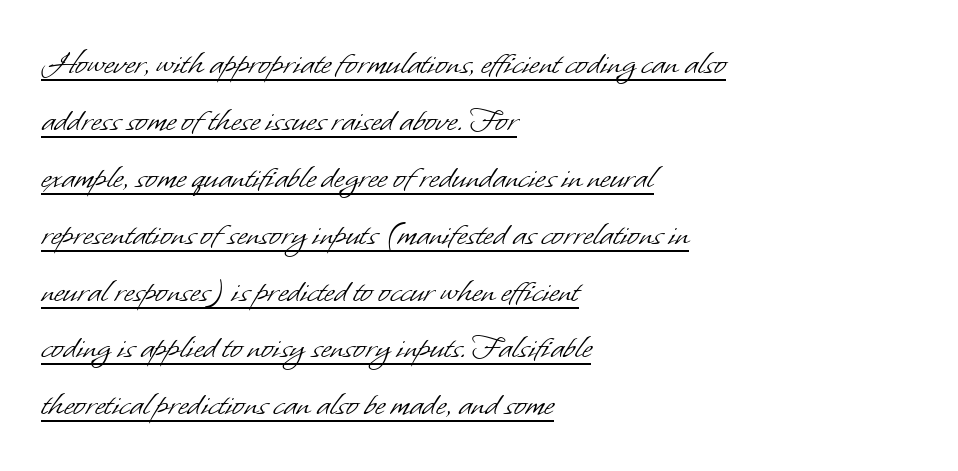
{"serif": "no", "bold": "no", "weight": "light", "width": "normal", "stroke_contrast": "low", "x_height": "small", "monospaced": "no", "underline": "yes", "align": "left", "line_spacing": "normal", "line_spacing_ratio": 1.58, "letter_spacing": "normal", "letter_spacing_em": 0.0, "glyph_px": 36}
